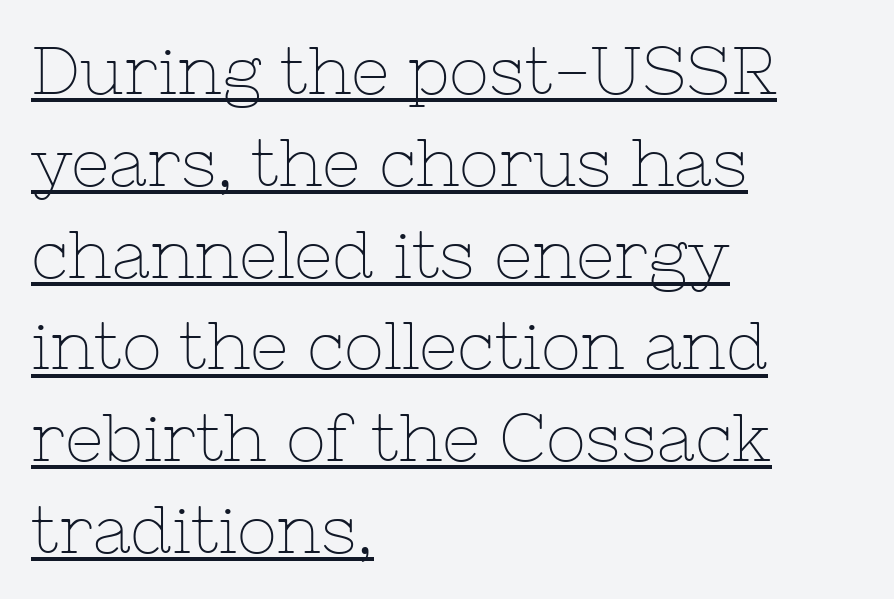
Is this a fixed-width face? No — the glyphs have proportional, varying widths. I'd call this a serif setting — the letters wear small feet. The weight tops out at a normal text grade. A normal amount of white space separates one row of letters from the next. The glyphs are accompanied by a horizontal stroke just below them. A roman cut, with each character standing at attention.
